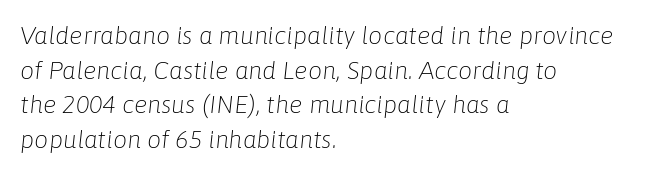
The characters are drawn with everyday or finer stroke widths. Quick note: interline space is typical. This sample uses plain, unmodified letter spacing. Notice how the passage keeps a crisp vertical edge on the left only. Any mark beneath the type? The region is blank. The font's italic variant was chosen for this text.
